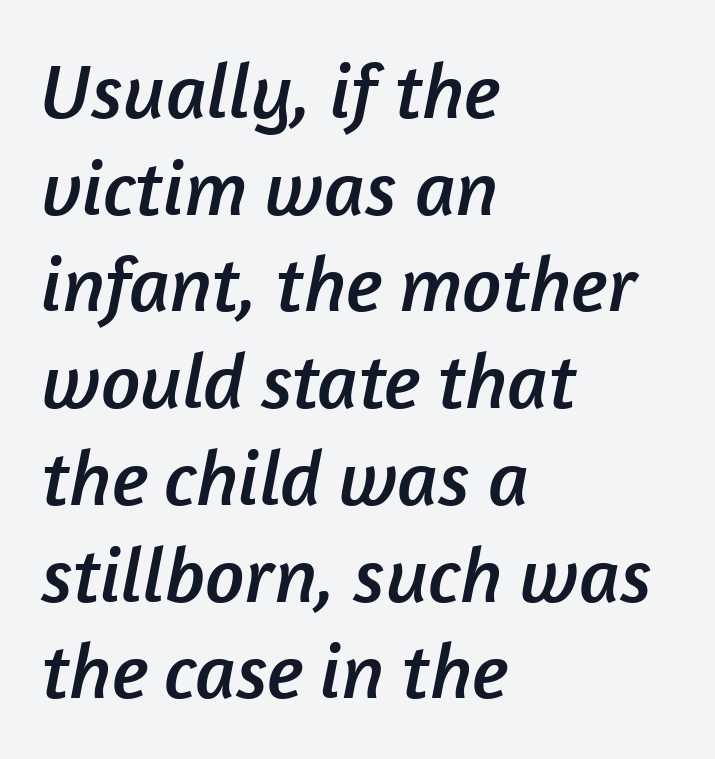
The image shows 78 px sans-serif type; set left-aligned, line spacing 1.24x, normal letter spacing, not underlined; low stroke contrast and a medium x-height.
